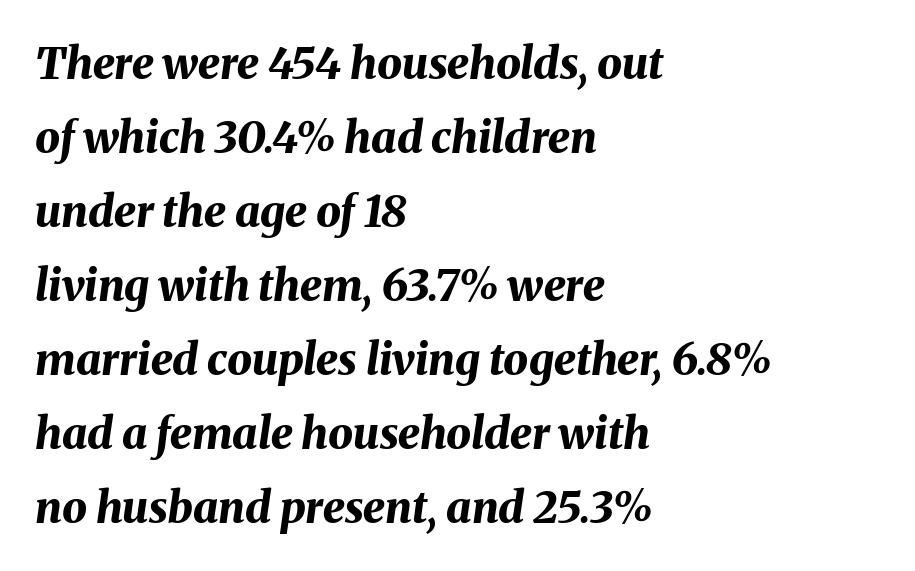
Q: Is the text bold? A: Yes.
Q: Is the text italic (slanted)? A: Yes, it leans right by about 8 degrees.
Q: Is the text underlined? A: No.
Q: How is the paragraph aligned? A: Left-aligned.
Q: Is the spacing between letters normal or unusually wide? A: Normal.
Q: Is the spacing between lines tight, normal or loose? A: Normal.
Q: Width (condensed, normal, or wide)? A: Normal.
Q: Stroke contrast? A: Medium.
Q: x-height? A: Medium.
Q: Monospaced? A: No.
